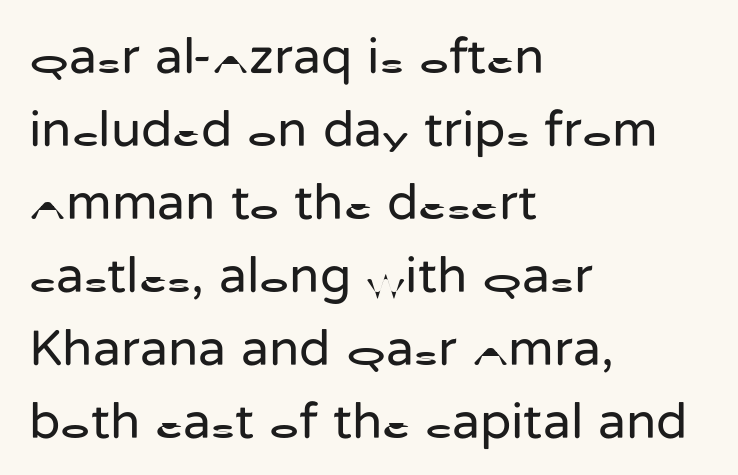
This sample is left-justified, so line endings fall wherever the words run out. Glyph-to-glyph distance matches everyday printed text. Glance below the letters and you will spot only blank space. Leading matches the norm, producing a regular column.
